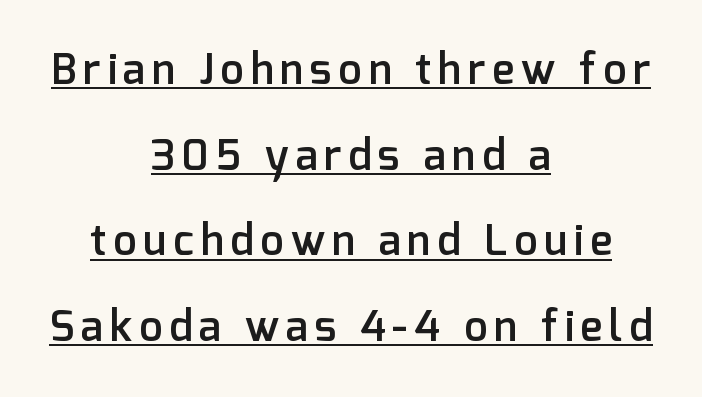
The image shows 42 px semibold sans-serif type, upright; set centered, loose line spacing (2.04x), underlined; low stroke contrast and a medium x-height.
